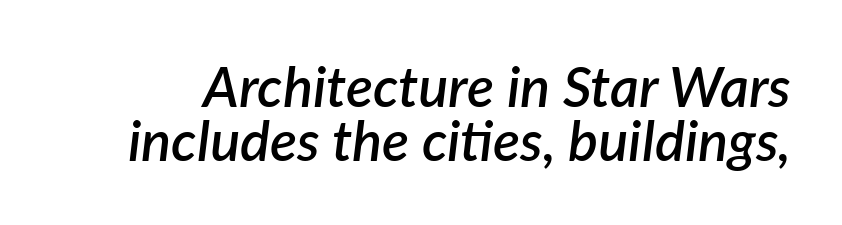
Q: Is the text bold? A: Semi-bold.
Q: Is the text italic (slanted)? A: Yes, it leans right by about 7 degrees.
Q: Is the text underlined? A: No.
Q: Is the spacing between letters normal or unusually wide? A: Normal.
Q: Is the spacing between lines tight, normal or loose? A: Tight.
Q: Width (condensed, normal, or wide)? A: Normal.
Q: Stroke contrast? A: Low.
Q: x-height? A: Medium.
Q: Monospaced? A: No.
